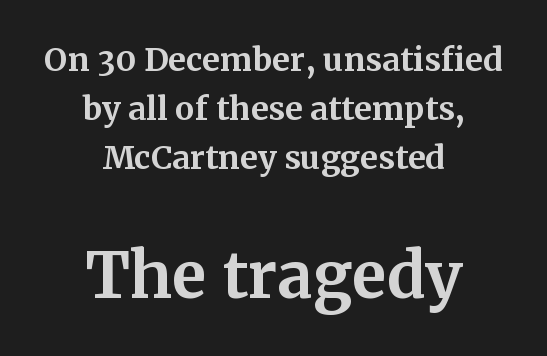
{"serif": "yes", "italic": "no", "bold": "yes", "weight": "bold", "width": "normal", "stroke_contrast": "medium", "x_height": "medium", "monospaced": "no", "underline": "no", "align": "center", "line_spacing": "normal", "line_spacing_ratio": 1.53, "letter_spacing": "normal", "letter_spacing_em": 0.0, "larger_block": "second", "size_ratio": 1.97, "glyph_px": 63}
